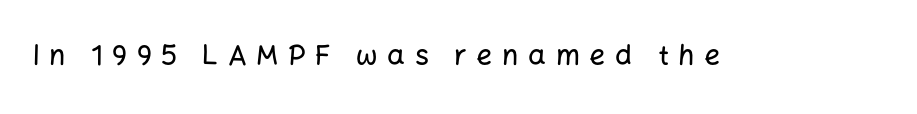
Q: Is the text italic (slanted)? A: No, it is upright.
Q: Is the typeface a serif or a sans-serif typeface? A: Sans-serif.
Q: Is the text underlined? A: No.
Q: Is the spacing between letters normal or unusually wide? A: Unusually wide.
Q: Width (condensed, normal, or wide)? A: Normal.
Q: Stroke contrast? A: Low.
Q: x-height? A: Medium.
Q: Monospaced? A: No.
